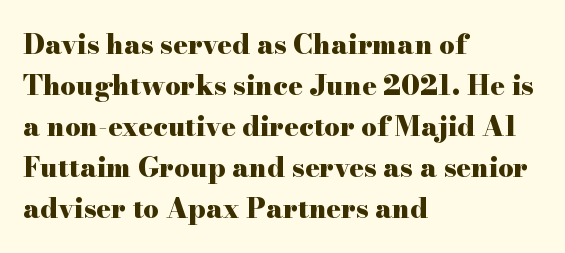
Line beginnings align vertically; line endings do not. Between one letter and the next there's only the usual sliver of space. Notice how descenders clear the ascenders below comfortably — that's standard leading. Does the lettering tilt? It doesn't — this is upright. Letters rest on an invisible, unmarked baseline.
